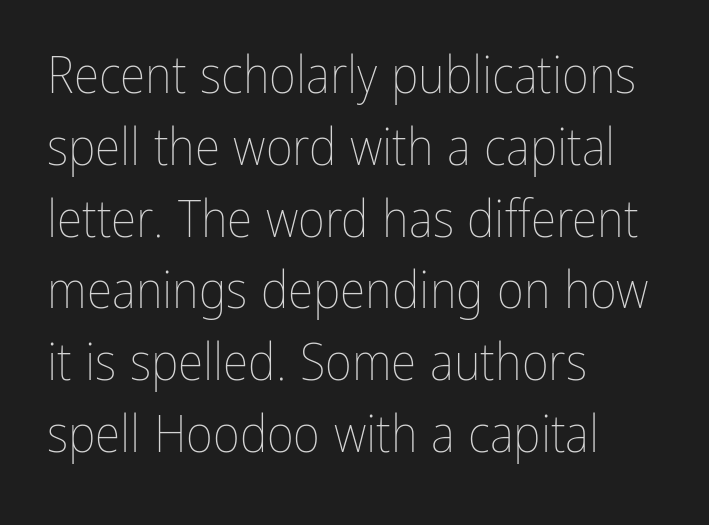
{"italic": "no", "bold": "no", "weight": "thin", "width": "condensed", "stroke_contrast": "low", "x_height": "medium", "monospaced": "no", "underline": "no", "align": "left", "line_spacing": "normal", "line_spacing_ratio": 1.38, "letter_spacing": "normal", "letter_spacing_em": 0.0, "glyph_px": 52}
